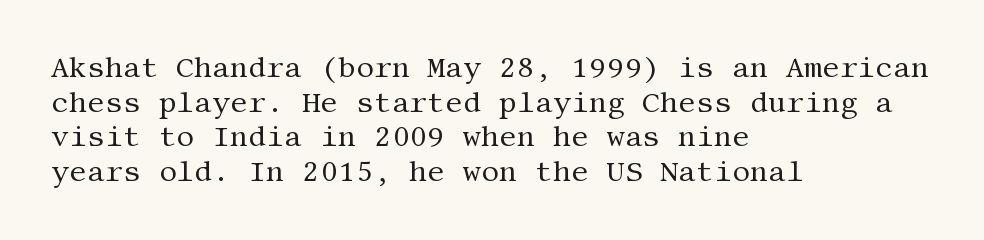
{"serif": "yes", "italic": "no", "bold": "no", "weight": "regular", "width": "normal", "stroke_contrast": "medium", "x_height": "large", "underline": "no", "align": "left", "line_spacing_ratio": 1.24, "letter_spacing": "normal", "letter_spacing_em": 0.0, "glyph_px": 28}
